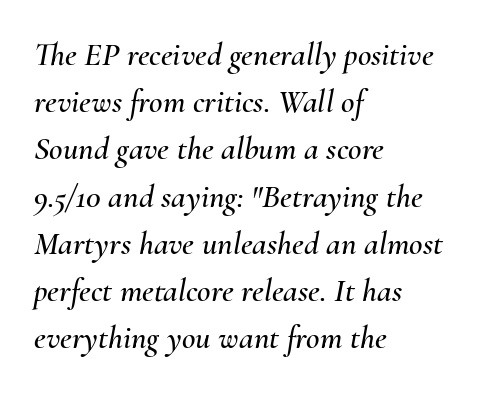
The image shows 33 px text type, italic (leaning right); set left-aligned, normal line spacing (1.43x), normal letter spacing, not underlined; medium stroke contrast and a small x-height.
